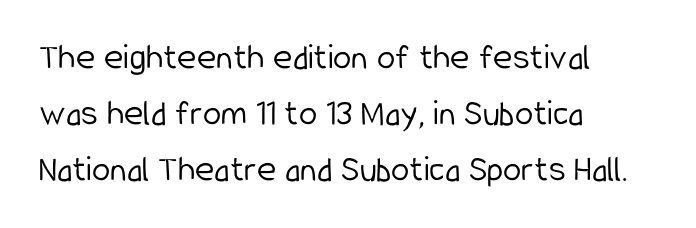
{"serif": "no", "italic": "no", "bold": "no", "weight": "light", "width": "condensed", "stroke_contrast": "low", "x_height": "medium", "monospaced": "no", "underline": "no", "align": "left", "line_spacing": "normal", "line_spacing_ratio": 1.51, "letter_spacing": "normal", "letter_spacing_em": 0.0, "glyph_px": 37}
